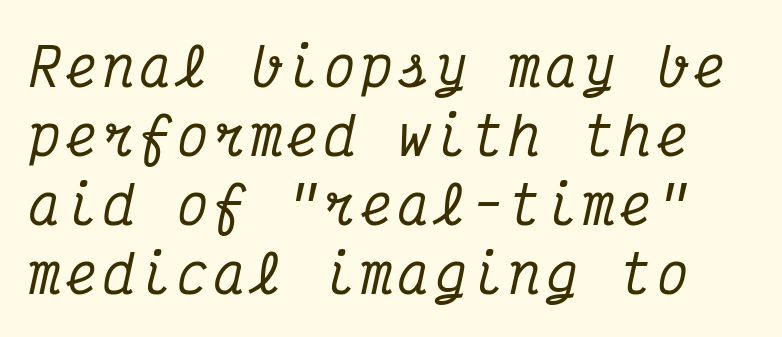
Q: Is the text italic (slanted)? A: Yes, it leans right by about 12 degrees.
Q: Is the typeface a serif or a sans-serif typeface? A: Serif.
Q: Is the text underlined? A: No.
Q: Is the spacing between lines tight, normal or loose? A: Normal.
Q: Width (condensed, normal, or wide)? A: Condensed.
Q: Stroke contrast? A: Medium.
Q: x-height? A: Medium.
Q: Monospaced? A: Yes.
